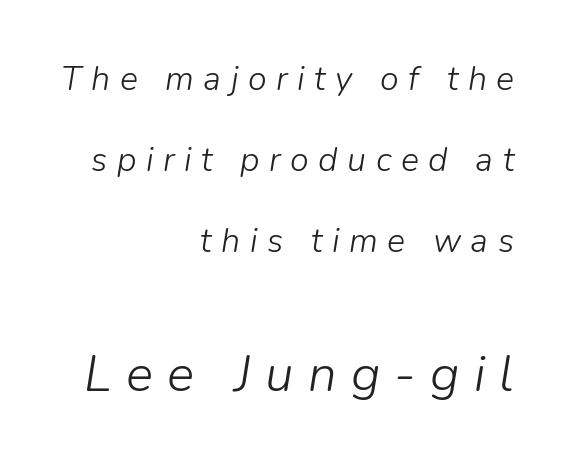
Q: Is the text bold? A: No.
Q: Is the text italic (slanted)? A: Yes, it leans right by about 9 degrees.
Q: Is the text underlined? A: No.
Q: How is the paragraph aligned? A: Right-aligned.
Q: Is the spacing between letters normal or unusually wide? A: Unusually wide.
Q: Is the spacing between lines tight, normal or loose? A: Loose.
Q: Which block of text is set in a larger size, the first (top) or the second (bottom)? A: The second (bottom) one.
Q: Width (condensed, normal, or wide)? A: Normal.
Q: Stroke contrast? A: Low.
Q: x-height? A: Medium.
Q: Monospaced? A: No.
